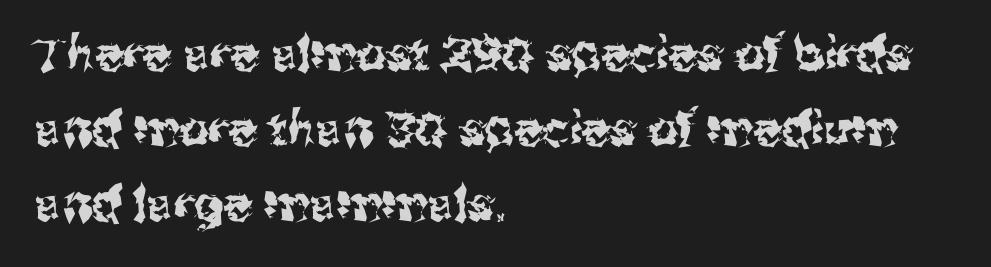
Honestly, the row spacing looks completely unremarkable. You can tell from the bare stems that sans-serif type was used. Descender tails drop into unmarked territory. The typography opts for an upright posture over an oblique one. Visually the block forms a straight wall on the left and a jagged coastline on the right.
